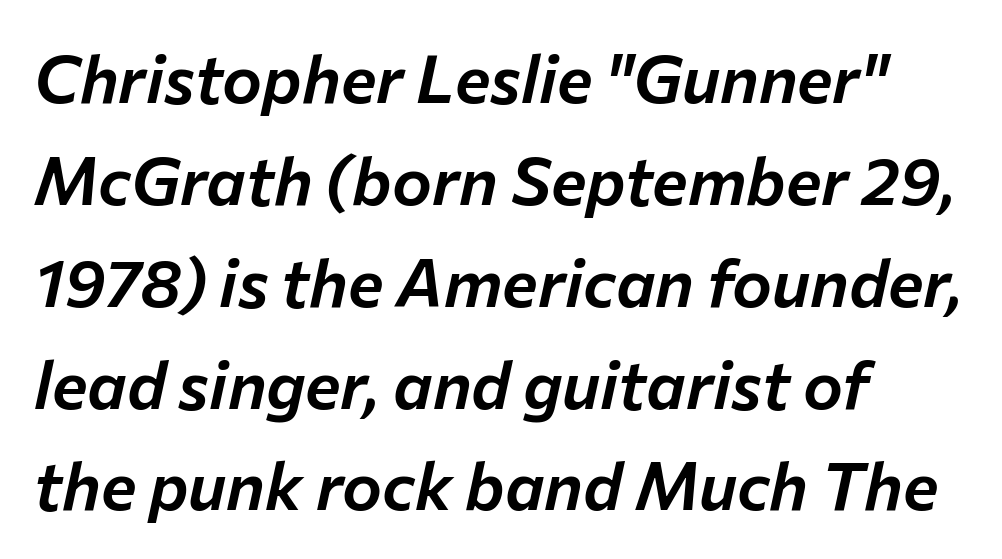
{"italic": "yes", "lean": "right", "slant_degrees": 12, "width": "normal", "stroke_contrast": "low", "x_height": "medium", "monospaced": "no", "underline": "no", "align": "left", "line_spacing": "normal", "line_spacing_ratio": 1.52, "letter_spacing": "normal", "letter_spacing_em": 0.0, "glyph_px": 67}
